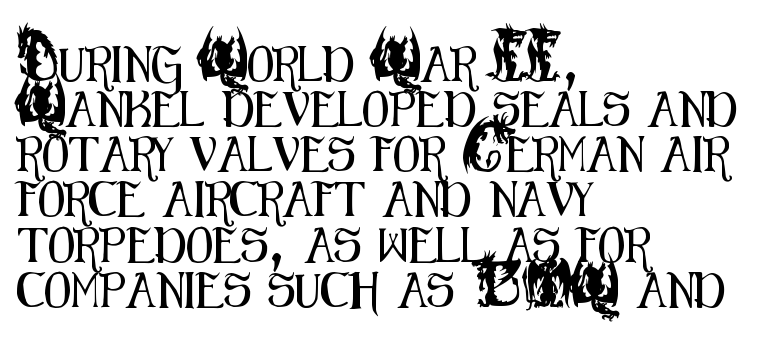
The image shows 35 px condensed sans-serif type, upright; set left-aligned, normal line spacing (1.29x), normal letter spacing, not underlined; medium stroke contrast and a small x-height.
